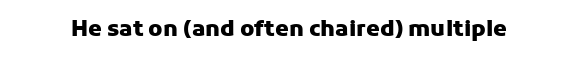
Short note: letters normally spaced. Words float on clear page, feet unadorned. The letters stand upright; this is a roman face. Heavy, bold letterforms.
